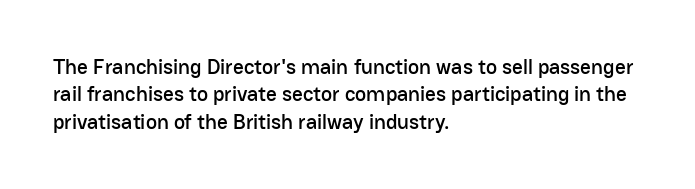
You could call the tracking neutral — neither tight nor loose. Honestly, there is no underline to notice here at all. This is roman type, the default non-slanted kind. Compared with a centered layout, this one pins lines to the left instead. Interline gaps are of average width in this sample.
